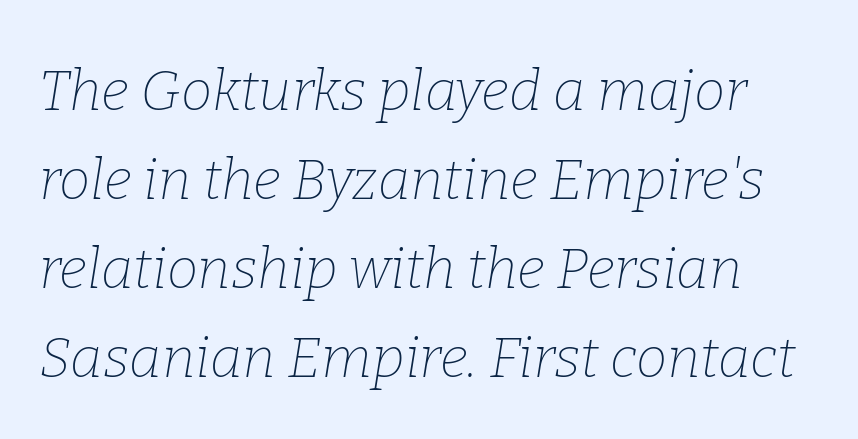
In terms of leading, this rendering sits right in the middle. This is not heavy type; no bold has been used. Nothing unusual about the tracking: characters are spaced as the font intends. Is this a sans? No — the strokes have serifs. The face used here is proportionally spaced, like ordinary book or web type. Compared with ordinary roman type, these characters are visibly tilted.
